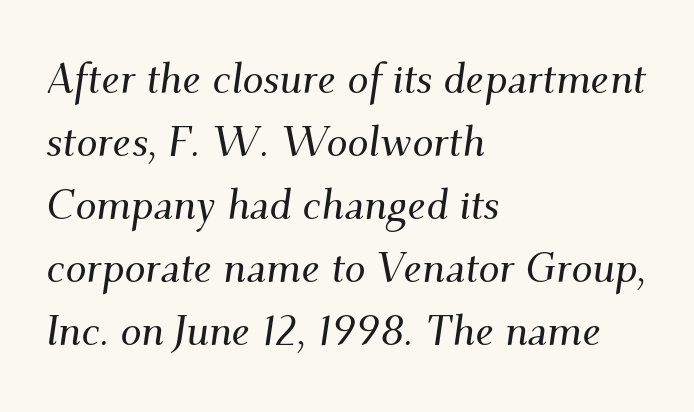
The image shows 42 px serif type, italic (leaning right); set left-aligned, normal line spacing (1.5x), normal letter spacing, not underlined; medium stroke contrast and a small x-height.
